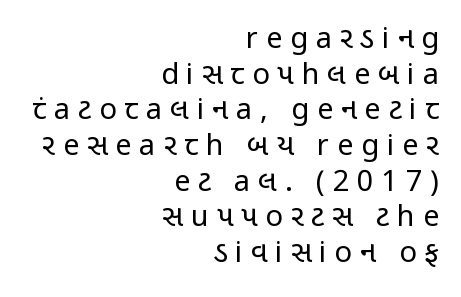
This sample has the flowing, uneven cadence of proportional lettering. The font sits on the lighter half of the weight spectrum, regular included. Does extra space separate the letters? Yes, quite a lot of it. Only glyphs here, with clear space below each row. Alignment: flush right.
